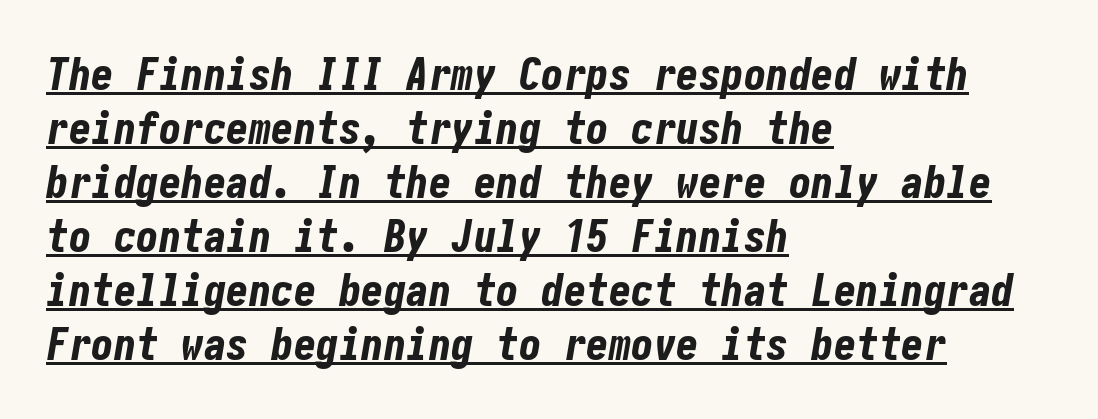
Q: Is the text bold? A: Yes.
Q: Is the text italic (slanted)? A: Yes, it leans right by about 10 degrees.
Q: Is the text underlined? A: Yes.
Q: How is the paragraph aligned? A: Left-aligned.
Q: Is the spacing between letters normal or unusually wide? A: Normal.
Q: Width (condensed, normal, or wide)? A: Condensed.
Q: Stroke contrast? A: Low.
Q: x-height? A: Medium.
